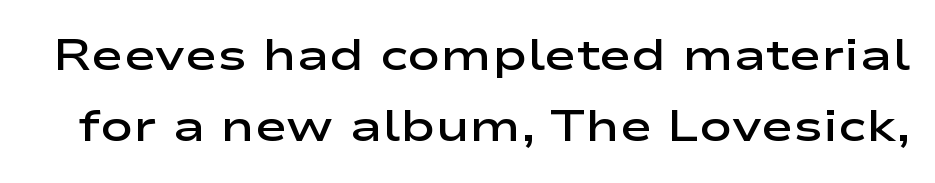
{"serif": "no", "italic": "no", "bold": "semi", "weight": "semibold", "width": "wide", "stroke_contrast": "low", "x_height": "medium", "monospaced": "no", "underline": "no", "line_spacing": "normal", "line_spacing_ratio": 1.62, "letter_spacing": "normal", "letter_spacing_em": 0.0, "glyph_px": 44}
